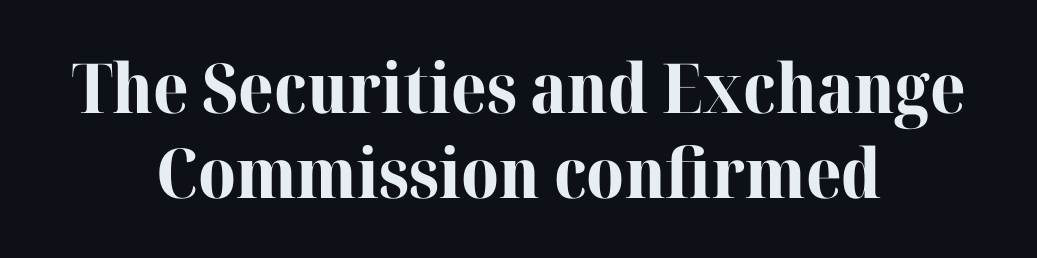
Q: Is the text bold? A: Yes.
Q: Is the text italic (slanted)? A: No, it is upright.
Q: Is the typeface a serif or a sans-serif typeface? A: Serif.
Q: Is the text underlined? A: No.
Q: How is the paragraph aligned? A: Centered.
Q: Is the spacing between letters normal or unusually wide? A: Normal.
Q: Width (condensed, normal, or wide)? A: Normal.
Q: Stroke contrast? A: High.
Q: x-height? A: Medium.
Q: Monospaced? A: No.
